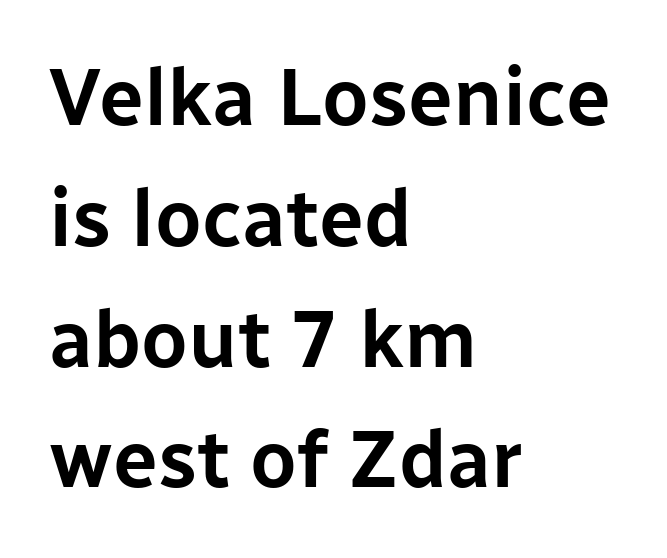
The image shows 80 px sans-serif type, upright; set left-aligned, normal line spacing (1.51x), normal letter spacing, not underlined; low stroke contrast and a medium x-height.
